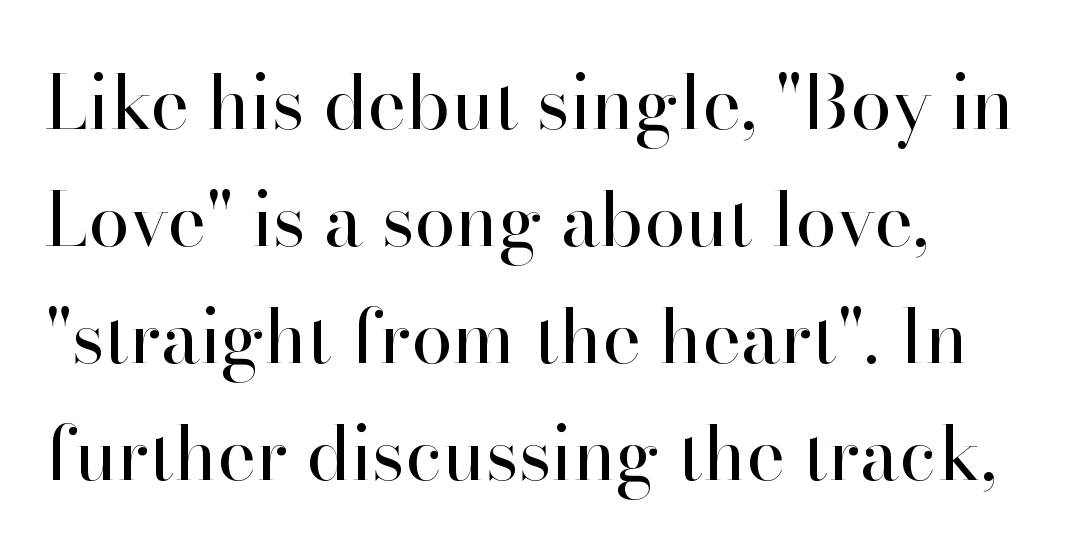
{"serif": "yes", "italic": "no", "bold": "no", "weight": "regular", "width": "normal", "stroke_contrast": "high", "x_height": "small", "monospaced": "no", "underline": "no", "align": "left", "line_spacing": "normal", "line_spacing_ratio": 1.58, "letter_spacing": "normal", "letter_spacing_em": 0.0, "glyph_px": 74}
